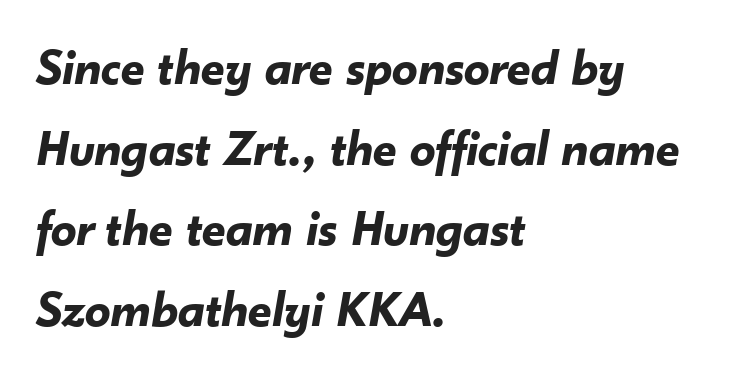
The characters look thick and weighty, a clear bold. Notice how descenders clear the ascenders below comfortably — that's standard leading. Is the block centered? No — it sits flush against the left margin. Style check: oblique. Is this a fixed-width face? No — the glyphs have proportional, varying widths.
